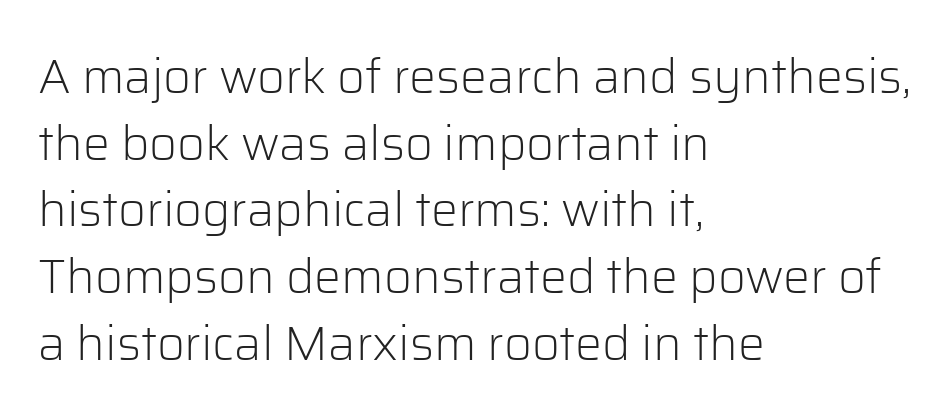
{"serif": "no", "italic": "no", "bold": "no", "weight": "light", "width": "normal", "stroke_contrast": "low", "x_height": "medium", "monospaced": "no", "underline": "no", "align": "left", "line_spacing": "normal", "line_spacing_ratio": 1.39, "letter_spacing": "normal", "letter_spacing_em": 0.0, "glyph_px": 48}
